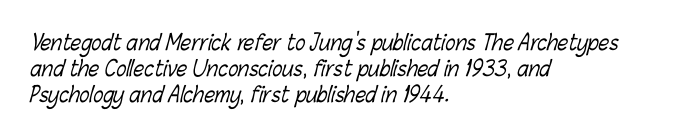
One-word summary of the alignment: left. Spacing between characters is what you'd get straight out of the box. A bare baseline throughout the passage. The weight would be labelled regular, book, light, or lighter still.
